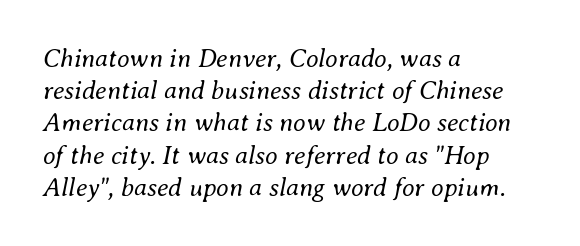
Q: Is the text bold? A: No.
Q: Is the text italic (slanted)? A: Yes, it leans right by about 8 degrees.
Q: Is the text underlined? A: No.
Q: How is the paragraph aligned? A: Left-aligned.
Q: Is the spacing between letters normal or unusually wide? A: Normal.
